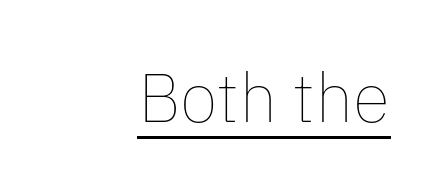
Italic: no, the glyphs are upright roman. Each line ends at the same right margin while the left side varies. The lettering is marked with a stroke running underneath it. On a weight scale, this lands at 450 or below.
